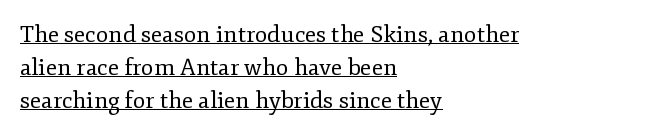
Stroke thickness stays within the range of a standard reading face or lighter. Honestly, the row spacing looks completely unremarkable. Somebody hit Ctrl+U on this one — the words are underlined. You can tell it's not italic because the verticals are truly vertical.
